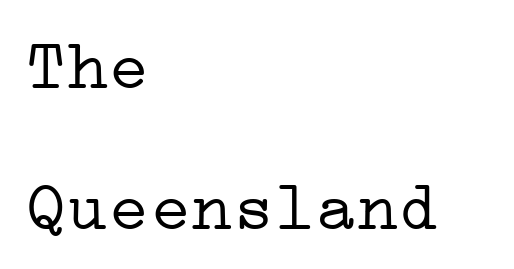
Q: Is the text bold? A: No.
Q: Is the text italic (slanted)? A: No, it is upright.
Q: Is the typeface a serif or a sans-serif typeface? A: Serif.
Q: Is the text underlined? A: No.
Q: How is the paragraph aligned? A: Left-aligned.
Q: Is the spacing between letters normal or unusually wide? A: Normal.
Q: Is the spacing between lines tight, normal or loose? A: Loose.
Q: Width (condensed, normal, or wide)? A: Wide.
Q: Stroke contrast? A: Low.
Q: x-height? A: Medium.
